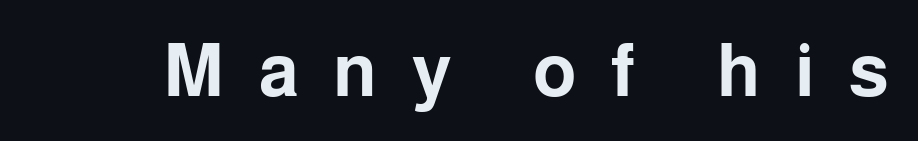
The image shows 73 px bold sans-serif type, upright; set unusually wide letter spacing (+0.47 em), not underlined; low stroke contrast and a medium x-height.
